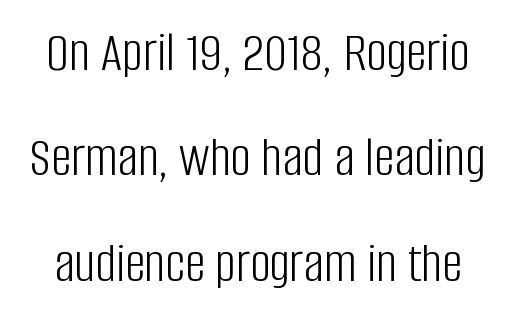
Is this a heavy cut? Hardly; it is regular or lighter. Nobody touched the tracking dial on this one. The glyphs in this specimen are sans serif. Type without underlining. A typesetter would call this proportional, since set widths differ per character. These lines were composed using upright roman letters.
